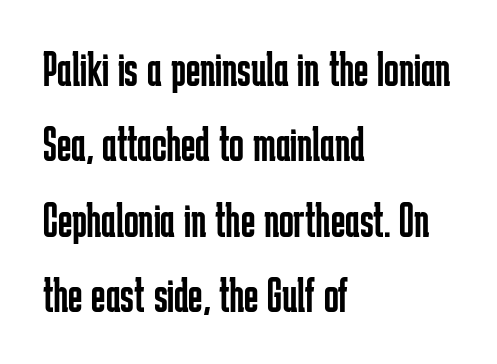
The typesetter chose a ragged-right arrangement here. Classification — sans serif. Compared with a typical body face, this is equally light or lighter still. Posture: vertical. No word sits above an underline. Each letter keeps its own natural width here, so spacing adapts to shape.
